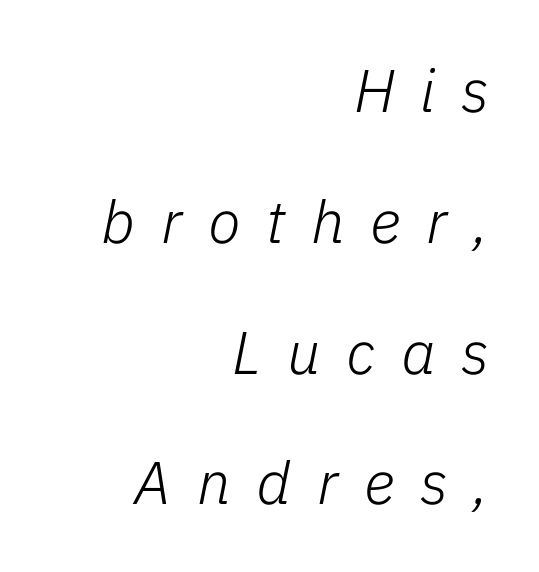
Characters follow at a spacing far wider than the type designer built in. The text carries the slant typical of an italic or oblique font. The lines are quadded right. Varying glyph widths throughout — classic text-font behaviour. A typesetter would call this leading open, well beyond the default.
